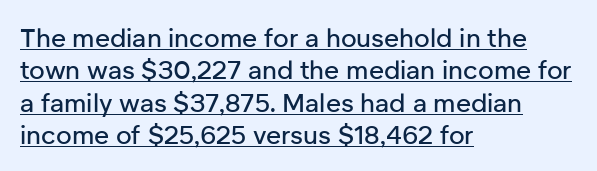
The image shows 26 px text type, upright; set left-aligned, normal line spacing (1.25x), normal letter spacing, underlined.
